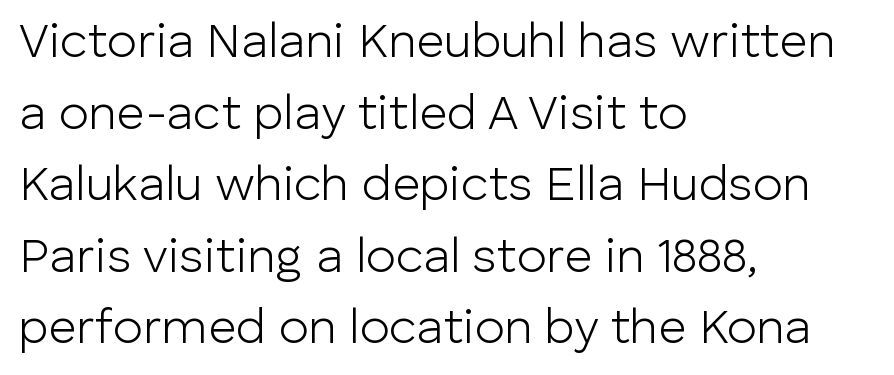
{"serif": "no", "italic": "no", "bold": "no", "weight": "light", "width": "normal", "stroke_contrast": "low", "x_height": "medium", "monospaced": "no", "underline": "no", "align": "left", "line_spacing": "normal", "line_spacing_ratio": 1.46, "letter_spacing": "normal", "letter_spacing_em": 0.0, "glyph_px": 49}
